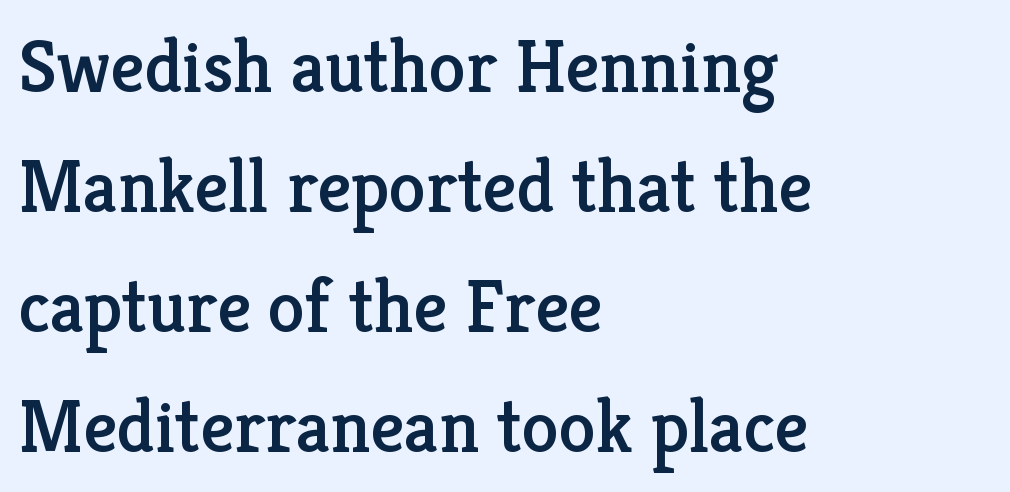
{"serif": "yes", "italic": "no", "width": "normal", "stroke_contrast": "low", "x_height": "medium", "monospaced": "no", "underline": "no", "align": "left", "line_spacing": "normal", "line_spacing_ratio": 1.6, "letter_spacing": "normal", "letter_spacing_em": 0.0, "glyph_px": 75}
